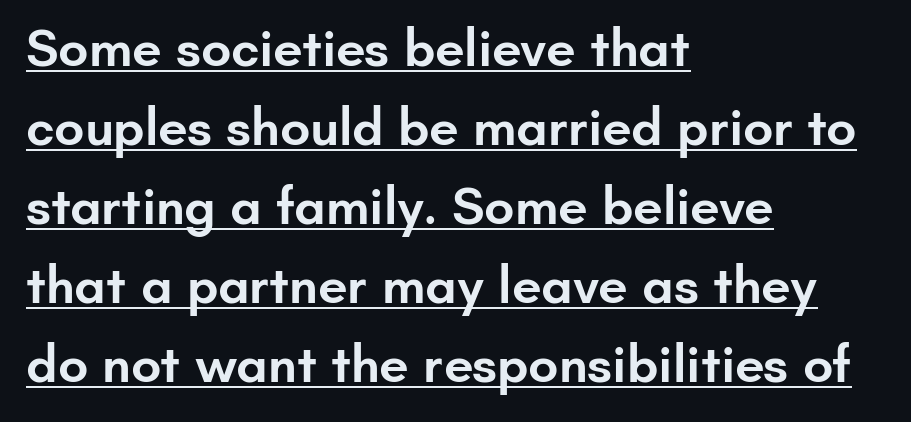
Q: Is the text bold? A: Semi-bold.
Q: Is the text italic (slanted)? A: No, it is upright.
Q: Is the typeface a serif or a sans-serif typeface? A: Sans-serif.
Q: Is the text underlined? A: Yes.
Q: How is the paragraph aligned? A: Left-aligned.
Q: Is the spacing between letters normal or unusually wide? A: Normal.
Q: Is the spacing between lines tight, normal or loose? A: Normal.
Q: Width (condensed, normal, or wide)? A: Normal.
Q: Stroke contrast? A: Low.
Q: x-height? A: Small.
Q: Monospaced? A: No.
